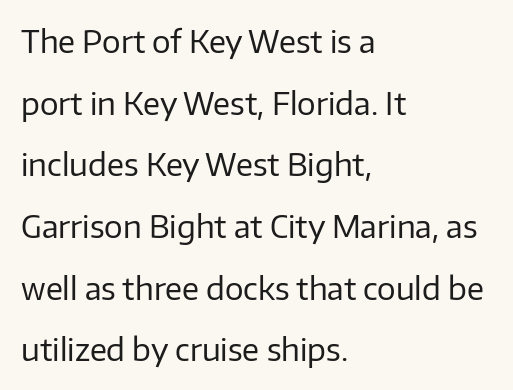
Q: Is the text bold? A: No.
Q: Is the text italic (slanted)? A: No, it is upright.
Q: Is the typeface a serif or a sans-serif typeface? A: Sans-serif.
Q: Is the text underlined? A: No.
Q: How is the paragraph aligned? A: Left-aligned.
Q: Is the spacing between letters normal or unusually wide? A: Normal.
Q: Is the spacing between lines tight, normal or loose? A: Loose.
Q: Width (condensed, normal, or wide)? A: Normal.
Q: Stroke contrast? A: Low.
Q: x-height? A: Medium.
Q: Monospaced? A: No.
